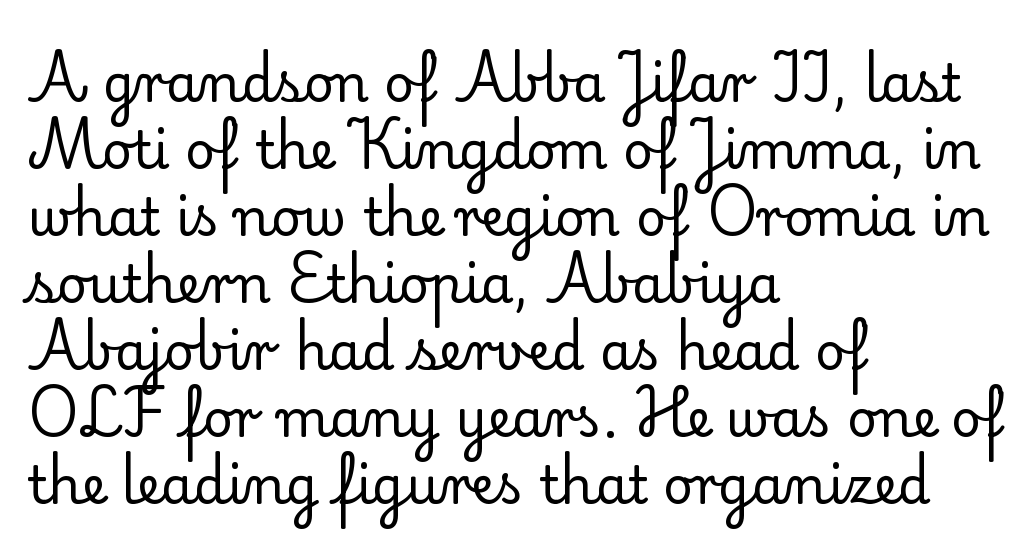
Q: Is the text bold? A: No.
Q: Is the text italic (slanted)? A: No, it is upright.
Q: Is the typeface a serif or a sans-serif typeface? A: Serif.
Q: Is the text underlined? A: No.
Q: How is the paragraph aligned? A: Left-aligned.
Q: Is the spacing between letters normal or unusually wide? A: Normal.
Q: Is the spacing between lines tight, normal or loose? A: Normal.
Q: Width (condensed, normal, or wide)? A: Normal.
Q: Stroke contrast? A: Low.
Q: x-height? A: Small.
Q: Monospaced? A: No.
